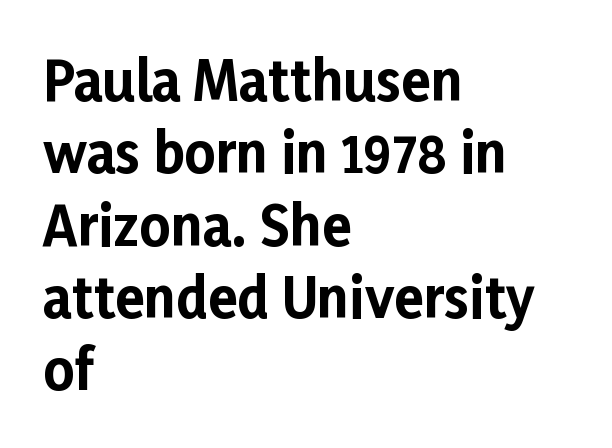
{"serif": "no", "italic": "no", "bold": "yes", "weight": "bold", "width": "normal", "stroke_contrast": "low", "x_height": "medium", "monospaced": "no", "underline": "no", "align": "left", "line_spacing": "normal", "line_spacing_ratio": 1.34, "letter_spacing": "normal", "letter_spacing_em": 0.0, "glyph_px": 54}
